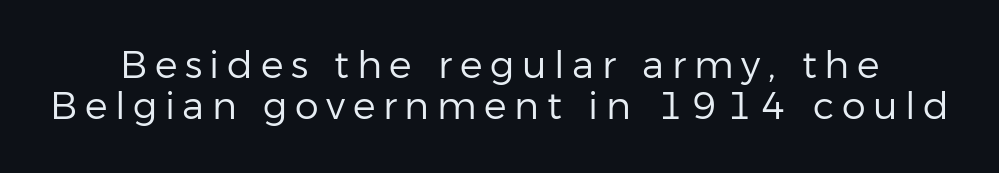
{"serif": "no", "italic": "no", "bold": "no", "weight": "regular", "width": "normal", "stroke_contrast": "low", "x_height": "medium", "monospaced": "no", "underline": "no", "line_spacing": "tight", "line_spacing_ratio": 1.07, "letter_spacing": "wide", "letter_spacing_em": 0.2, "glyph_px": 38}
